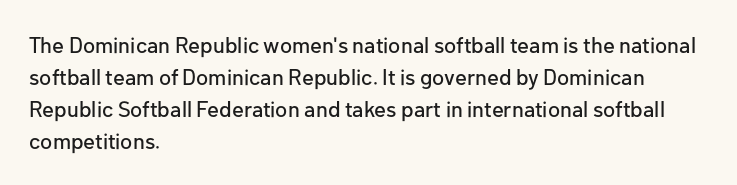
{"italic": "no", "underline": "no", "align": "left", "line_spacing": "normal", "line_spacing_ratio": 1.46, "letter_spacing": "normal", "letter_spacing_em": 0.0, "glyph_px": 22}
